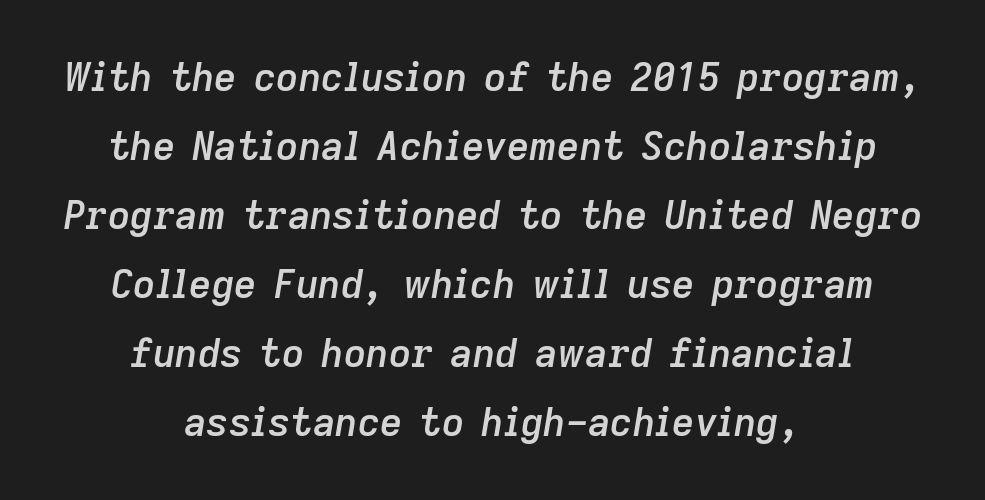
{"italic": "yes", "lean": "right", "slant_degrees": 9, "bold": "semi", "weight": "semibold", "width": "normal", "stroke_contrast": "low", "x_height": "medium", "monospaced": "no", "underline": "no", "align": "center", "line_spacing_ratio": 1.77, "letter_spacing": "normal", "letter_spacing_em": 0.0, "glyph_px": 39}
